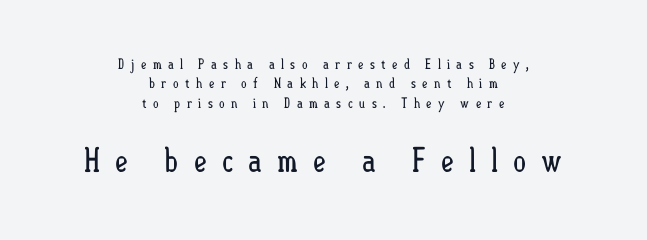
Tracking here is generous; glyphs stand well apart from one another. The passage shown stacks its lines at a standard gap. The rag falls on both sides of this text block equally. Italic? Not at all — the glyphs are vertical. Do the characters align in a grid? No, the font is proportional. These glyphs show unthickened strokes, regular width or finer.
